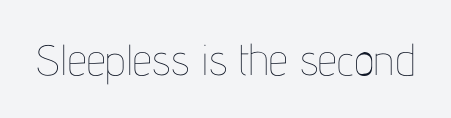
Q: Is the text bold? A: No.
Q: Is the text italic (slanted)? A: No, it is upright.
Q: Is the text underlined? A: No.
Q: Is the spacing between letters normal or unusually wide? A: Normal.
Q: Width (condensed, normal, or wide)? A: Condensed.
Q: Stroke contrast? A: Low.
Q: x-height? A: Medium.
Q: Monospaced? A: No.
